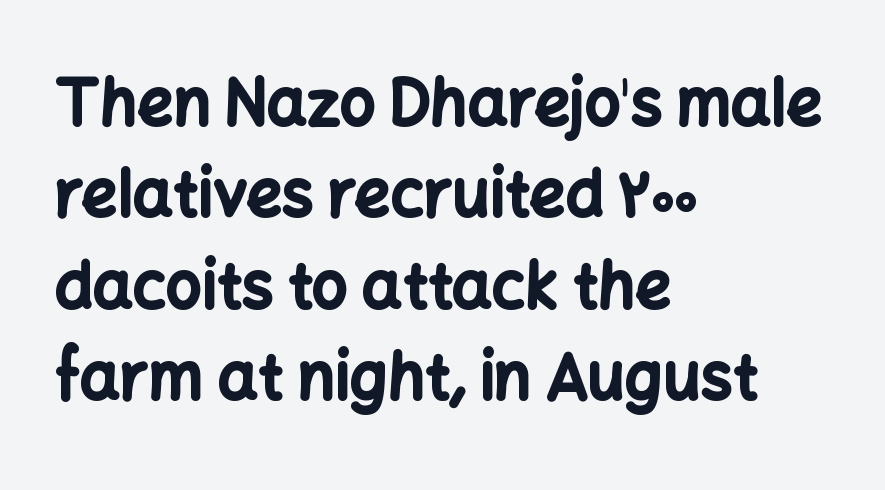
Plenty of ink on the page — the face is bold. The passage shown has conventional tracking throughout. A normal amount of white space separates one row of letters from the next. No italicization has been applied; the sample stays upright.
